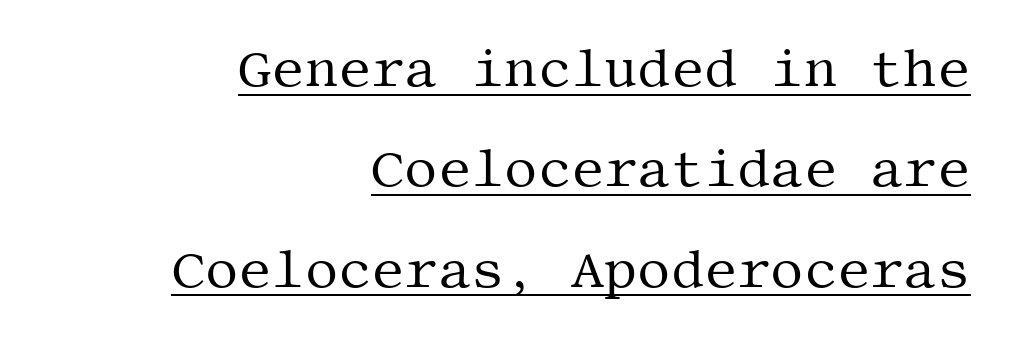
The image shows 52 px regular-weight serif type, upright; set right-aligned, loose line spacing (1.93x), normal letter spacing, underlined; medium stroke contrast and a large x-height.
